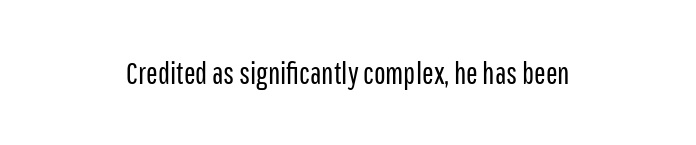
{"serif": "no", "italic": "no", "bold": "no", "weight": "regular", "width": "condensed", "stroke_contrast": "low", "x_height": "medium", "monospaced": "no", "underline": "no", "letter_spacing": "normal", "letter_spacing_em": 0.0, "glyph_px": 31}
